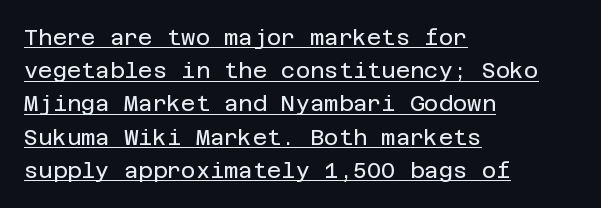
The image shows 22 px text type, upright; set left-aligned, normal line spacing (1.51x), normal letter spacing, underlined.
